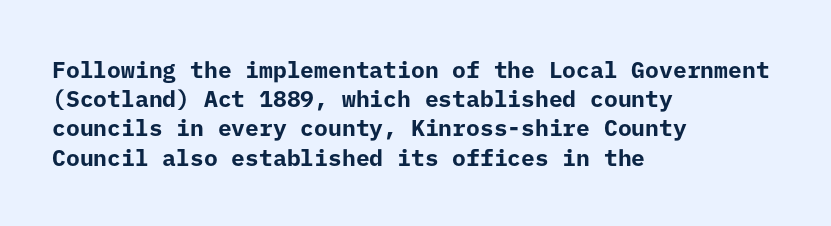
The image shows 23 px bold type, upright; set left-aligned, normal line spacing (1.27x), normal letter spacing, not underlined.
